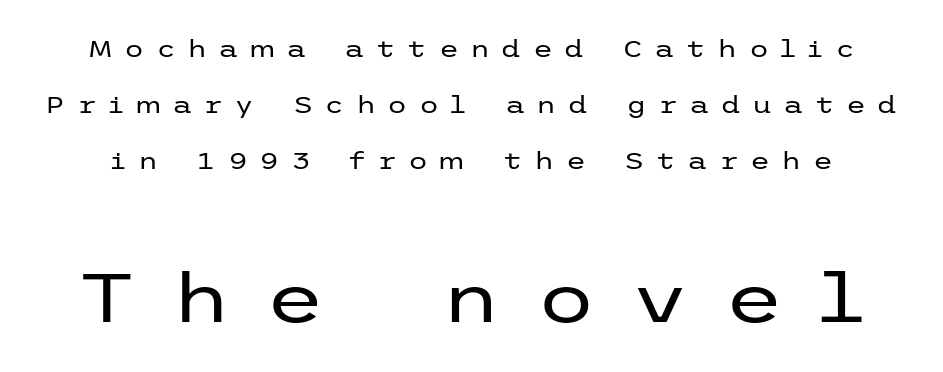
Nothing sits at the stroke ends, so this counts as sans-serif. No italicization has been applied; the sample stays upright. The tracking jumps out immediately: characters are airy and widely separated. Lines of text with bare space underneath. Look at the glyph heights: the lower group is clearly the bigger setting.
